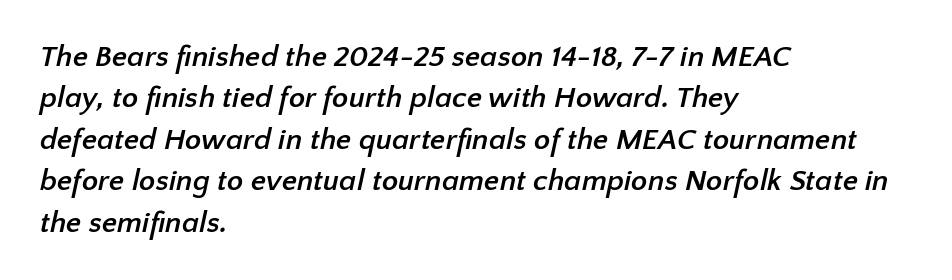
The image shows 30 px semibold sans-serif type; set left-aligned, normal line spacing (1.38x), normal letter spacing, not underlined; low stroke contrast and a medium x-height.
